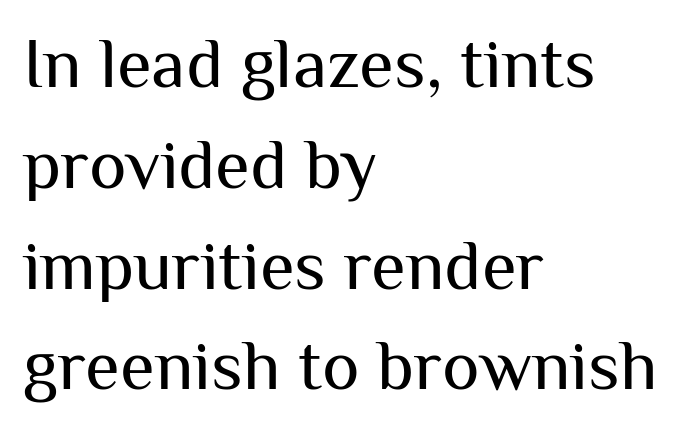
Think of a printed novel: that variable character pitch is what you see here. Line starts are locked; line ends wander. Ink coverage per letter is moderate at most. Characters follow at the spacing the type designer built in. The typeface chosen for these lines omits serifs.
